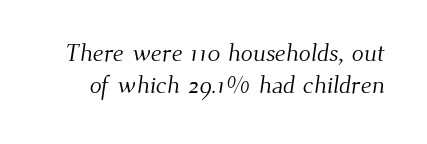
One glance says typical: line gaps are just what's usual. The type is set solid horizontally, with unmodified tracking. The passage shown is not underscored anywhere. Think standard paragraph weight, or any step lighter than that.
